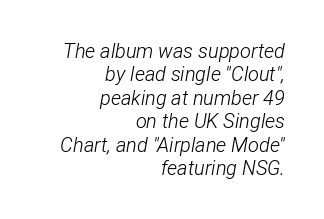
These lines keep a tight, regular rhythm from letter to letter. Any mark beneath the type? The region is blank. Alignment: flush right. This is oblique type, the kind used for emphasis or titles. Summary of weight: not heavy and not bold.
